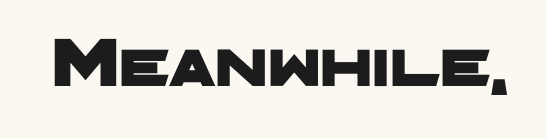
Q: Is the typeface a serif or a sans-serif typeface? A: Sans-serif.
Q: Is the text underlined? A: No.
Q: Is the spacing between letters normal or unusually wide? A: Normal.
Q: Width (condensed, normal, or wide)? A: Wide.
Q: Stroke contrast? A: Low.
Q: x-height? A: Medium.
Q: Monospaced? A: No.
